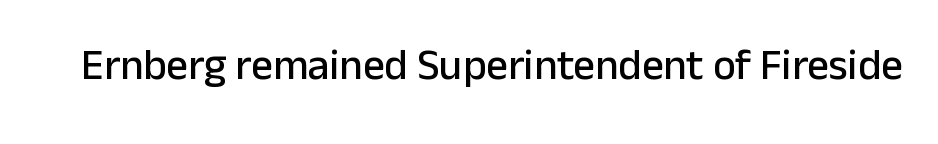
Q: Is the text italic (slanted)? A: No, it is upright.
Q: Is the typeface a serif or a sans-serif typeface? A: Sans-serif.
Q: Is the text underlined? A: No.
Q: Is the spacing between letters normal or unusually wide? A: Normal.
Q: Width (condensed, normal, or wide)? A: Normal.
Q: Stroke contrast? A: Low.
Q: x-height? A: Medium.
Q: Monospaced? A: No.
